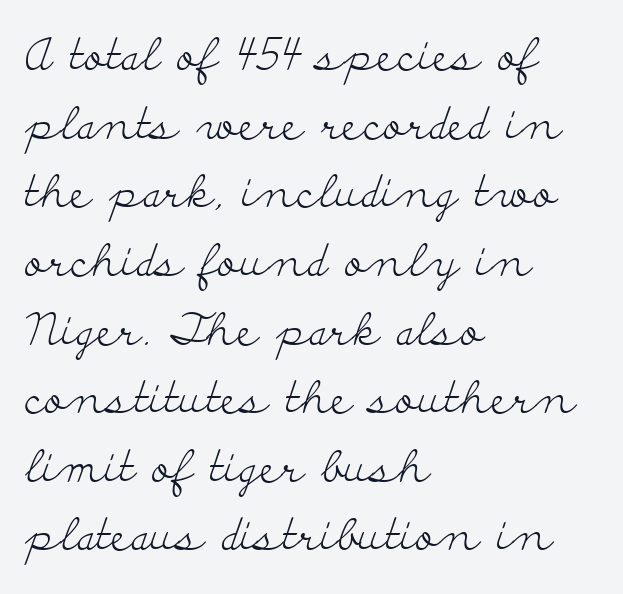
Q: Is the text bold? A: No.
Q: Is the text italic (slanted)? A: Yes.
Q: Is the typeface a serif or a sans-serif typeface? A: Serif.
Q: Is the text underlined? A: No.
Q: How is the paragraph aligned? A: Left-aligned.
Q: Is the spacing between letters normal or unusually wide? A: Normal.
Q: Is the spacing between lines tight, normal or loose? A: Normal.
Q: Width (condensed, normal, or wide)? A: Wide.
Q: Stroke contrast? A: Low.
Q: x-height? A: Small.
Q: Monospaced? A: No.
